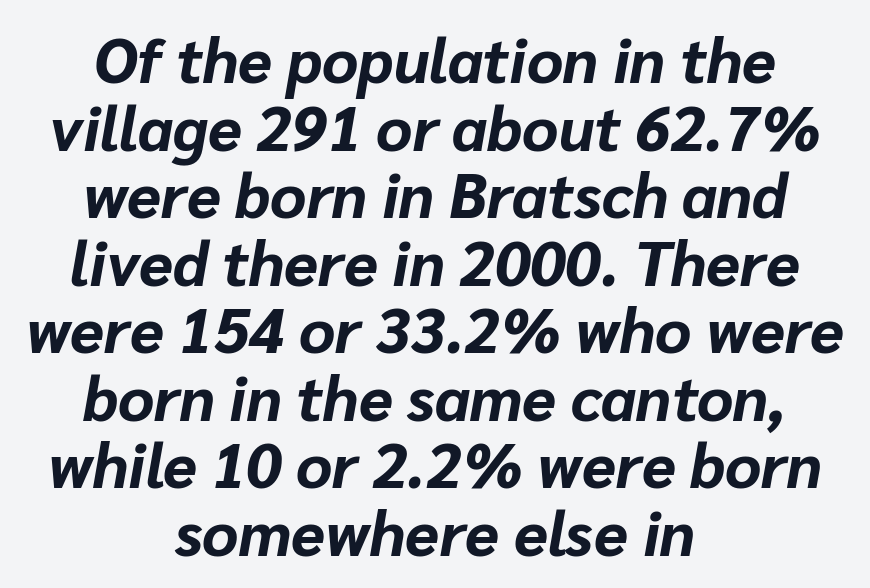
The text carries the slant typical of an italic or oblique font. The whitespace from short lines is split evenly between both sides. Heft: maximum for text — a bold. The passage shown has conventional tracking throughout.
